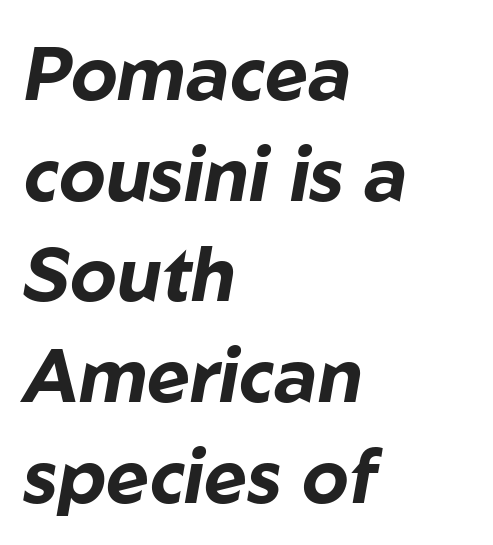
Q: Is the text bold? A: Yes.
Q: Is the text italic (slanted)? A: Yes, it leans right by about 10 degrees.
Q: Is the text underlined? A: No.
Q: How is the paragraph aligned? A: Left-aligned.
Q: Is the spacing between letters normal or unusually wide? A: Normal.
Q: Is the spacing between lines tight, normal or loose? A: Normal.
Q: Width (condensed, normal, or wide)? A: Normal.
Q: Stroke contrast? A: Low.
Q: x-height? A: Medium.
Q: Monospaced? A: No.
